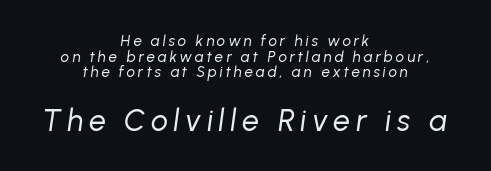
The image shows 30 px regular-weight type, italic (leaning right); set centered, tight line spacing (1.05x), not underlined; the second (bottom) block is 2.0x larger; low stroke contrast and a medium x-height.
